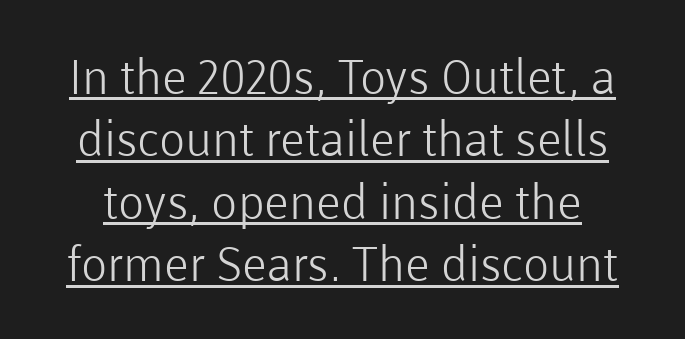
The image shows 48 px light sans-serif type, upright; set normal line spacing (1.3x), normal letter spacing, underlined; low stroke contrast and a medium x-height.
